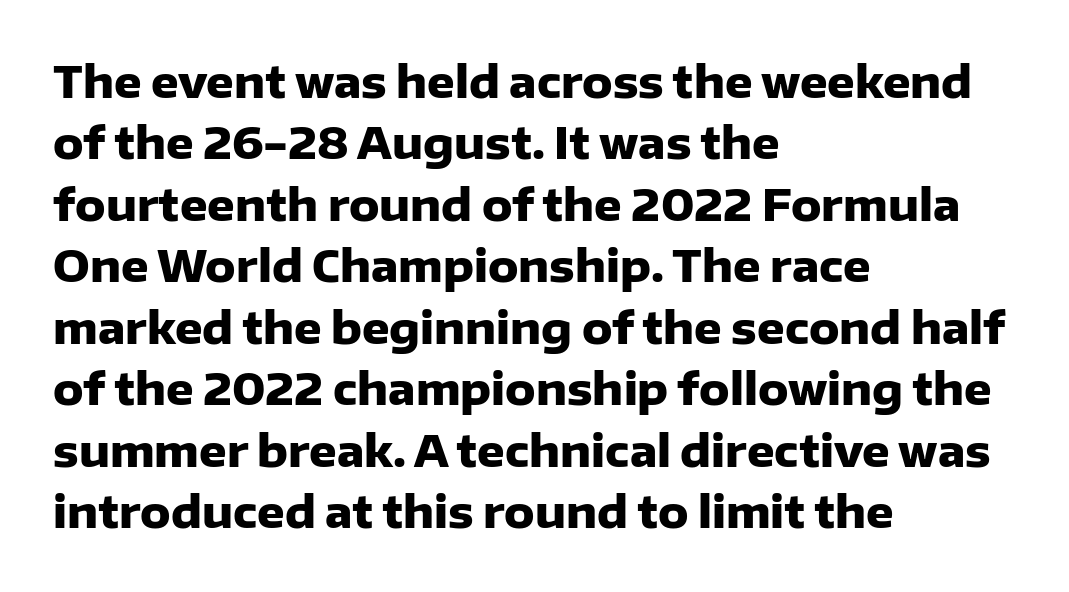
Q: Is the text bold? A: Yes.
Q: Is the text italic (slanted)? A: No, it is upright.
Q: Is the typeface a serif or a sans-serif typeface? A: Sans-serif.
Q: Is the text underlined? A: No.
Q: How is the paragraph aligned? A: Left-aligned.
Q: Is the spacing between letters normal or unusually wide? A: Normal.
Q: Is the spacing between lines tight, normal or loose? A: Normal.
Q: Width (condensed, normal, or wide)? A: Normal.
Q: Stroke contrast? A: Low.
Q: x-height? A: Medium.
Q: Monospaced? A: No.
